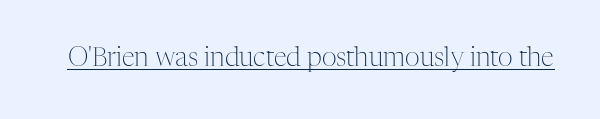
Q: Is the text bold? A: No.
Q: Is the text italic (slanted)? A: No, it is upright.
Q: Is the text underlined? A: Yes.
Q: Is the spacing between letters normal or unusually wide? A: Normal.
